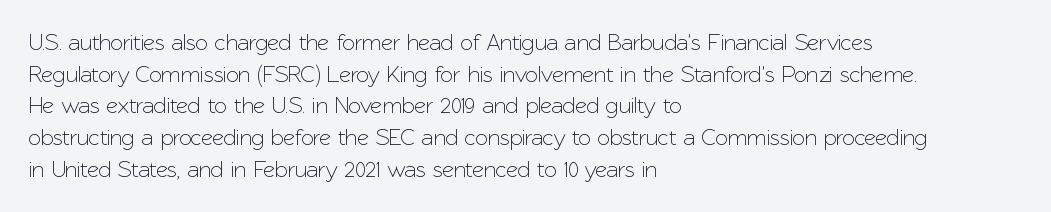
{"italic": "no", "underline": "no", "align": "left", "line_spacing": "normal", "line_spacing_ratio": 1.38, "letter_spacing": "normal", "letter_spacing_em": 0.0, "glyph_px": 23}
